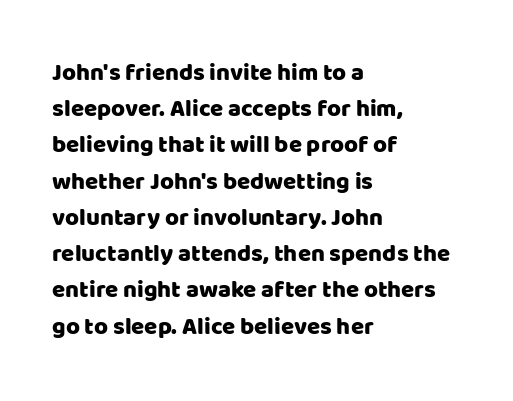
Q: Is the text italic (slanted)? A: No, it is upright.
Q: Is the text underlined? A: No.
Q: How is the paragraph aligned? A: Left-aligned.
Q: Is the spacing between letters normal or unusually wide? A: Normal.
Q: Is the spacing between lines tight, normal or loose? A: Normal.
